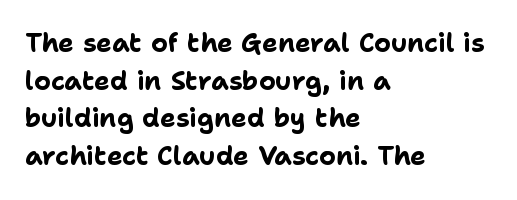
Q: Is the text bold? A: Yes.
Q: Is the text italic (slanted)? A: No, it is upright.
Q: Is the text underlined? A: No.
Q: How is the paragraph aligned? A: Left-aligned.
Q: Is the spacing between letters normal or unusually wide? A: Normal.
Q: Is the spacing between lines tight, normal or loose? A: Normal.
